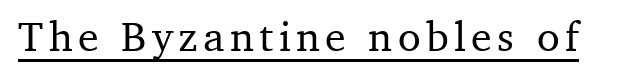
{"serif": "yes", "italic": "no", "width": "normal", "stroke_contrast": "medium", "x_height": "medium", "monospaced": "no", "underline": "yes", "glyph_px": 42}
